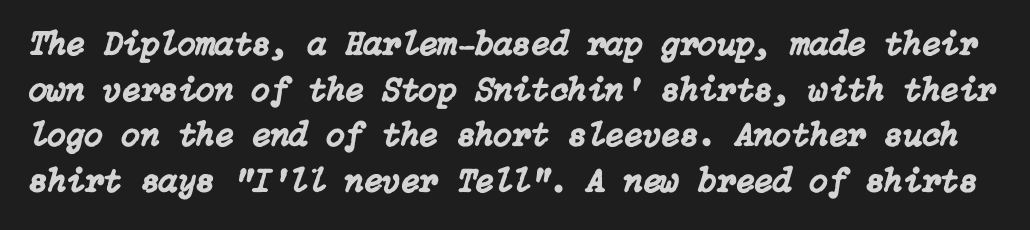
The image shows 34 px text type, italic (leaning right); set normal line spacing (1.34x), normal letter spacing, not underlined; low stroke contrast and a medium x-height.
